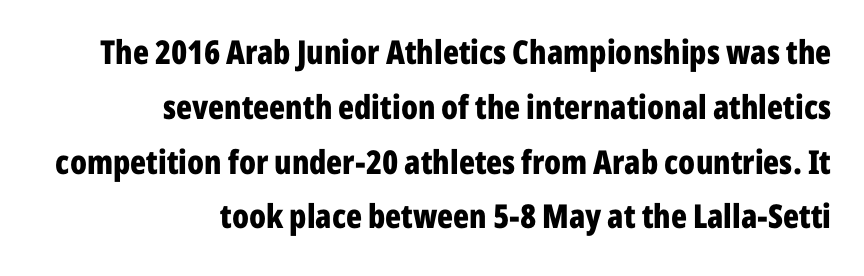
How would I describe the line gaps? Plain and ordinary. No extra tracking has been applied to these lines. Serif or sans? Sans — the stroke terminals are bare. The text block is weighted toward the right margin, trailing off unevenly leftward. The font is running at its bold setting. Each letter keeps its own natural width here, so spacing adapts to shape.
